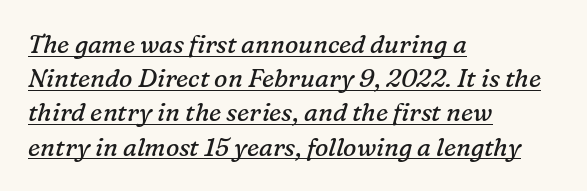
Q: Is the text bold? A: No.
Q: Is the text italic (slanted)? A: Yes, it leans right by about 16 degrees.
Q: Is the text underlined? A: Yes.
Q: How is the paragraph aligned? A: Left-aligned.
Q: Is the spacing between letters normal or unusually wide? A: Normal.
Q: Is the spacing between lines tight, normal or loose? A: Normal.
